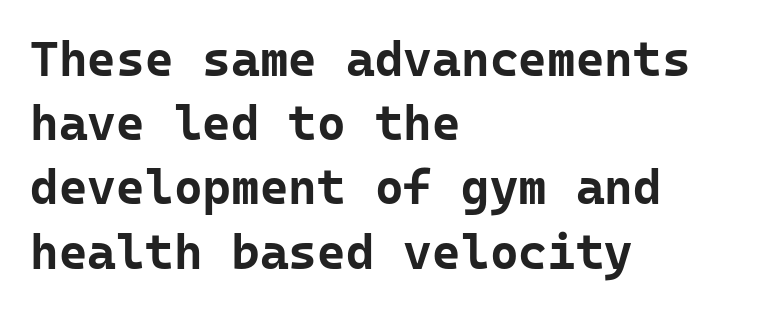
Q: Is the text bold? A: Yes.
Q: Is the text italic (slanted)? A: No, it is upright.
Q: Is the typeface a serif or a sans-serif typeface? A: Sans-serif.
Q: Is the text underlined? A: No.
Q: How is the paragraph aligned? A: Left-aligned.
Q: Is the spacing between letters normal or unusually wide? A: Normal.
Q: Is the spacing between lines tight, normal or loose? A: Normal.
Q: Width (condensed, normal, or wide)? A: Normal.
Q: Stroke contrast? A: Low.
Q: x-height? A: Medium.
Q: Monospaced? A: Yes.
